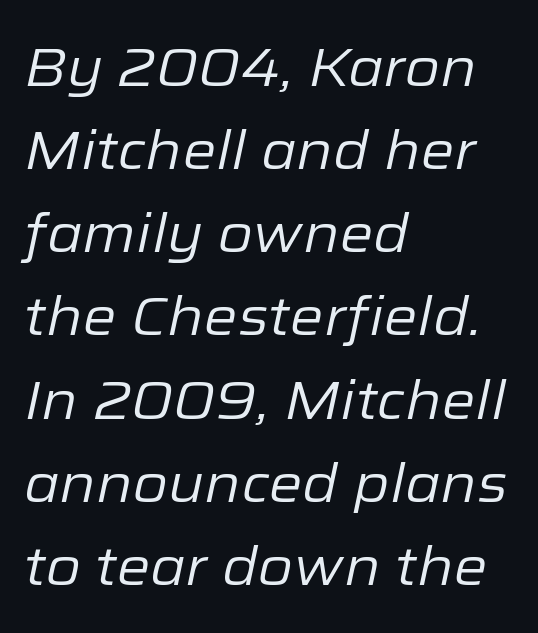
The image shows 54 px regular-weight type, italic (leaning right); set left-aligned, normal line spacing (1.54x), normal letter spacing, not underlined; low stroke contrast and a medium x-height.
